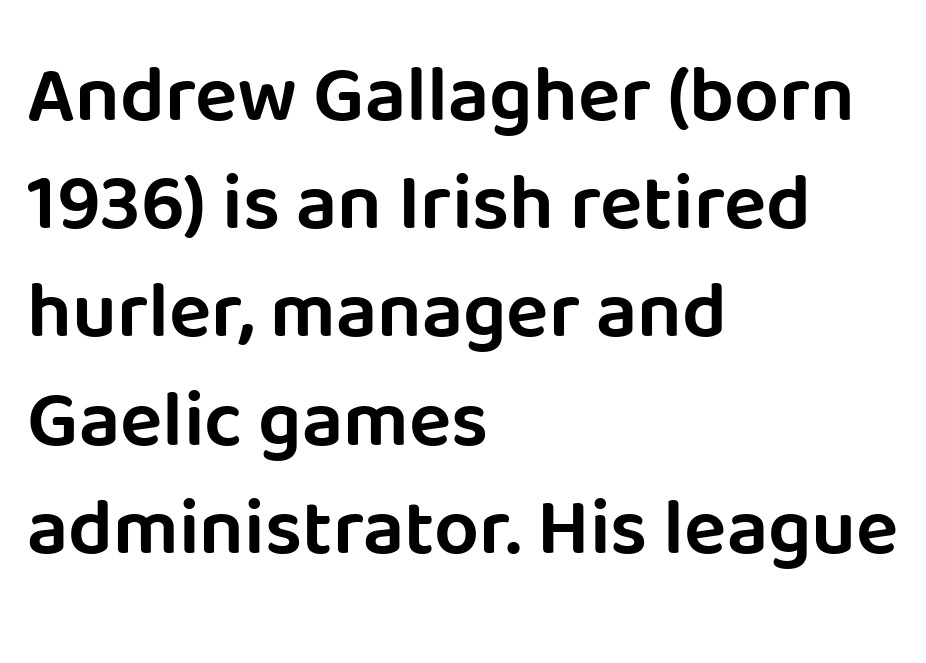
The image shows 79 px sans-serif type, upright; set left-aligned, normal line spacing (1.37x), normal letter spacing, not underlined; low stroke contrast and a large x-height.
